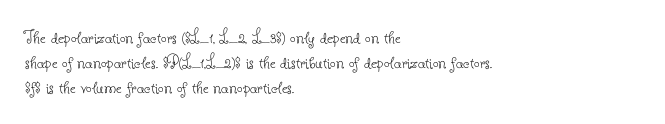
{"italic": "no", "bold": "no", "underline": "no", "align": "left", "line_spacing": "normal", "line_spacing_ratio": 1.25, "letter_spacing": "normal", "letter_spacing_em": 0.0, "glyph_px": 20}
